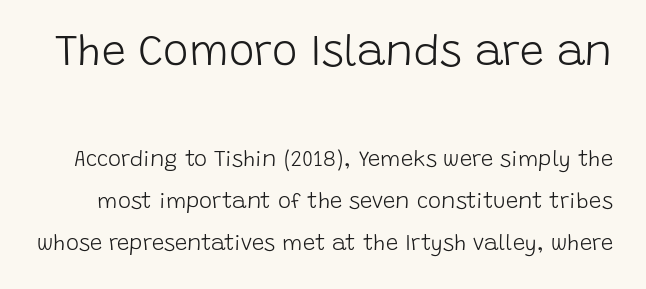
The image shows 43 px light sans-serif type, upright; set loose line spacing (1.9x), normal letter spacing, not underlined; the first (top) block is 1.95x larger; low stroke contrast and a large x-height.
